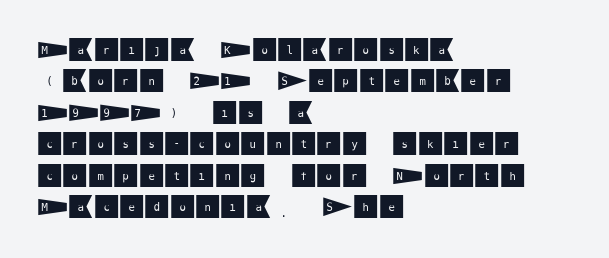
Tracking value appears to be zero — textbook default spacing. Rendered with straight, roman letterforms. Short and long lines alike share a common starting point at left. A bare baseline throughout the passage.
